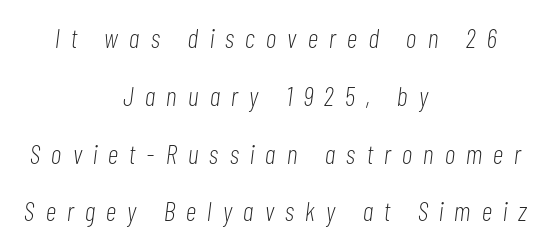
The image shows 27 px text type, italic (leaning right); set centered, loose line spacing (2.14x), unusually wide letter spacing (+0.42 em), not underlined.
